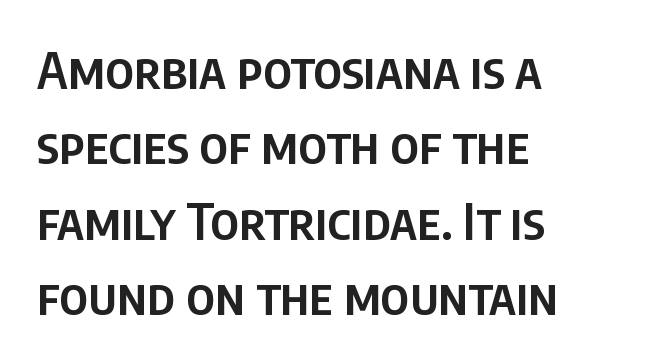
Q: Is the text bold? A: Semi-bold.
Q: Is the text italic (slanted)? A: No, it is upright.
Q: Is the typeface a serif or a sans-serif typeface? A: Sans-serif.
Q: Is the text underlined? A: No.
Q: How is the paragraph aligned? A: Left-aligned.
Q: Is the spacing between letters normal or unusually wide? A: Normal.
Q: Is the spacing between lines tight, normal or loose? A: Normal.
Q: Width (condensed, normal, or wide)? A: Condensed.
Q: Stroke contrast? A: Low.
Q: x-height? A: Large.
Q: Monospaced? A: No.
